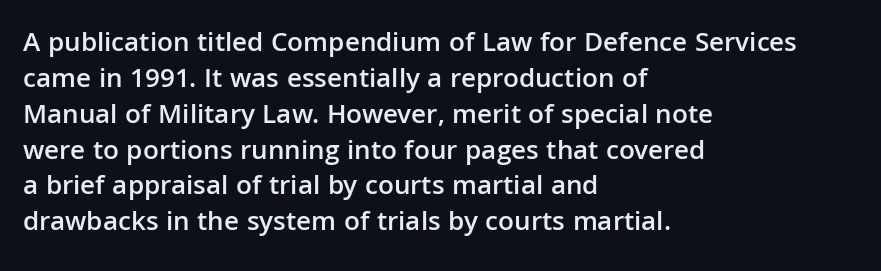
Observe the absence of serifs on each vertical stroke in this sample. The foot of each line stays bare and open. What weight is shown? A semibold, between regular and bold. Line spacing here is normal.
